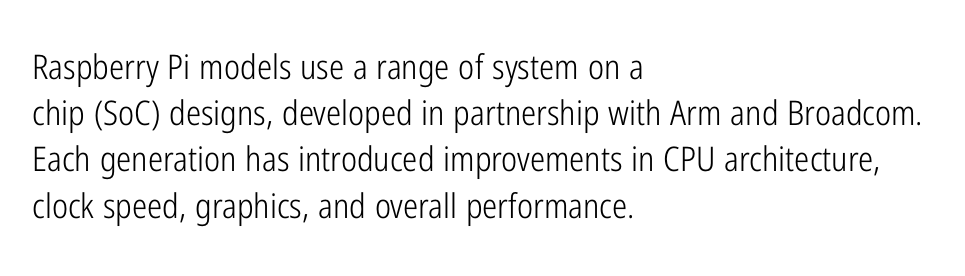
Q: Is the text bold? A: No.
Q: Is the text italic (slanted)? A: No, it is upright.
Q: Is the typeface a serif or a sans-serif typeface? A: Sans-serif.
Q: Is the text underlined? A: No.
Q: How is the paragraph aligned? A: Left-aligned.
Q: Is the spacing between letters normal or unusually wide? A: Normal.
Q: Is the spacing between lines tight, normal or loose? A: Normal.
Q: Width (condensed, normal, or wide)? A: Condensed.
Q: Stroke contrast? A: Low.
Q: x-height? A: Medium.
Q: Monospaced? A: No.
